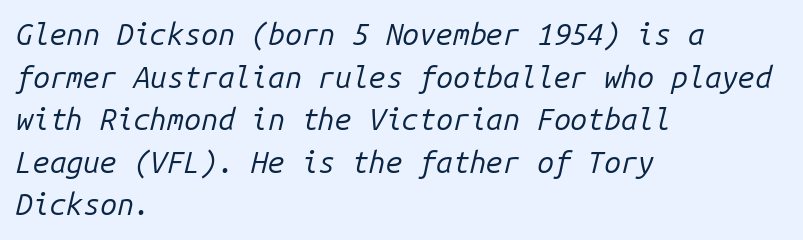
{"italic": "yes", "lean": "right", "slant_degrees": 14, "bold": "no", "weight": "regular", "width": "normal", "stroke_contrast": "low", "x_height": "medium", "monospaced": "yes", "underline": "no", "align": "left", "line_spacing": "normal", "line_spacing_ratio": 1.42, "letter_spacing": "normal", "letter_spacing_em": 0.0, "glyph_px": 30}
